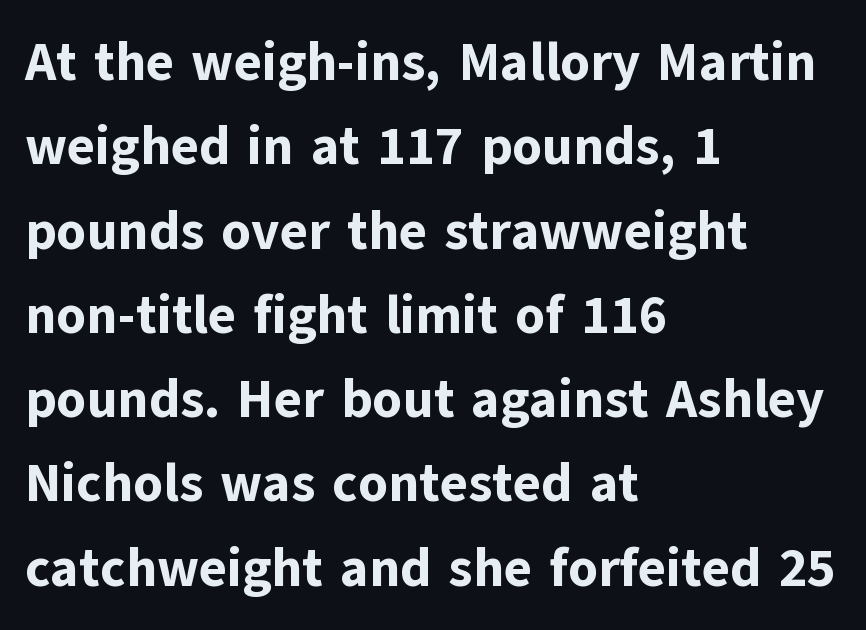
Q: Is the text bold? A: Yes.
Q: Is the text italic (slanted)? A: No, it is upright.
Q: Is the typeface a serif or a sans-serif typeface? A: Sans-serif.
Q: Is the text underlined? A: No.
Q: How is the paragraph aligned? A: Left-aligned.
Q: Is the spacing between letters normal or unusually wide? A: Normal.
Q: Is the spacing between lines tight, normal or loose? A: Normal.
Q: Width (condensed, normal, or wide)? A: Normal.
Q: Stroke contrast? A: Low.
Q: x-height? A: Medium.
Q: Monospaced? A: No.
